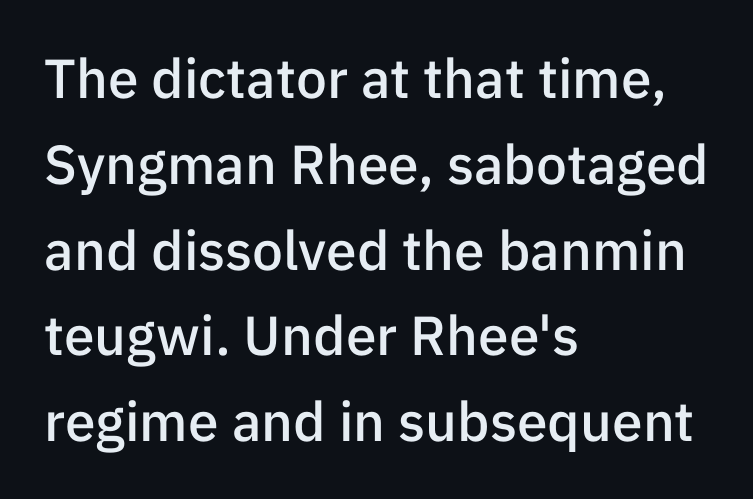
{"serif": "no", "italic": "no", "bold": "semi", "weight": "semibold", "width": "normal", "stroke_contrast": "low", "x_height": "medium", "monospaced": "no", "underline": "no", "align": "left", "line_spacing": "normal", "line_spacing_ratio": 1.56, "letter_spacing": "normal", "letter_spacing_em": 0.0, "glyph_px": 55}
